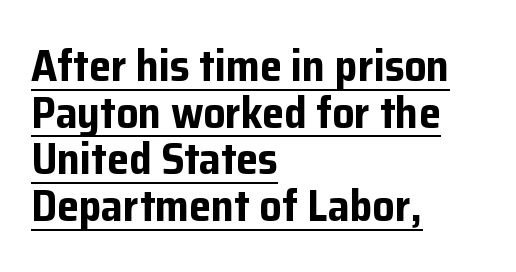
{"serif": "no", "italic": "no", "bold": "yes", "weight": "bold", "width": "normal", "stroke_contrast": "low", "x_height": "medium", "monospaced": "no", "underline": "yes", "align": "left", "line_spacing": "tight", "line_spacing_ratio": 1.06, "letter_spacing": "normal", "letter_spacing_em": 0.0, "glyph_px": 44}
